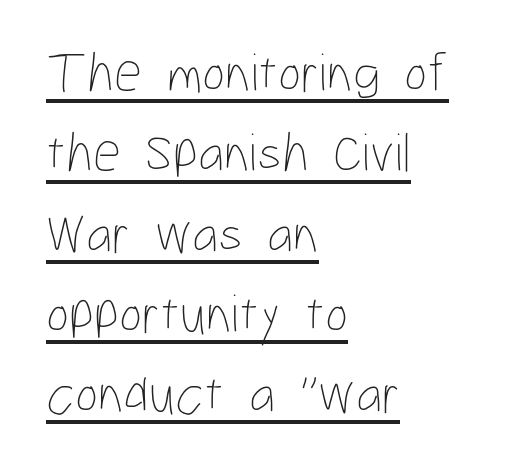
{"italic": "no", "bold": "no", "weight": "thin", "width": "condensed", "stroke_contrast": "low", "x_height": "medium", "monospaced": "no", "underline": "yes", "align": "left", "line_spacing": "normal", "line_spacing_ratio": 1.46, "letter_spacing": "normal", "letter_spacing_em": 0.0, "glyph_px": 55}
